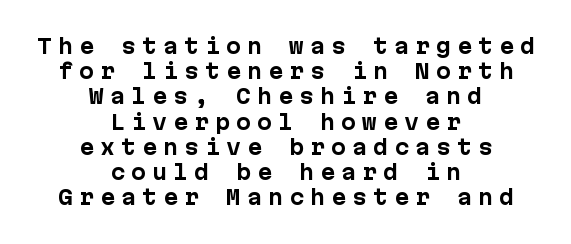
Q: Is the text bold? A: Yes.
Q: Is the text italic (slanted)? A: No, it is upright.
Q: Is the text underlined? A: No.
Q: How is the paragraph aligned? A: Centered.
Q: Is the spacing between letters normal or unusually wide? A: Unusually wide.
Q: Is the spacing between lines tight, normal or loose? A: Normal.
